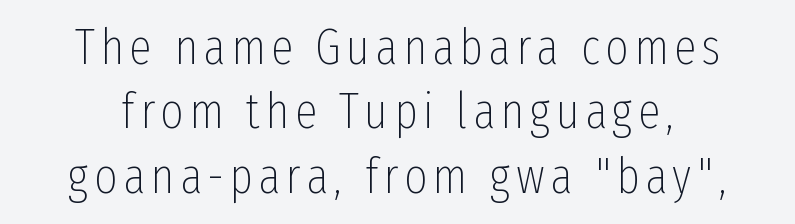
The image shows 50 px thin, condensed sans-serif type, upright; set centered, normal line spacing (1.29x), not underlined; low stroke contrast and a medium x-height.
